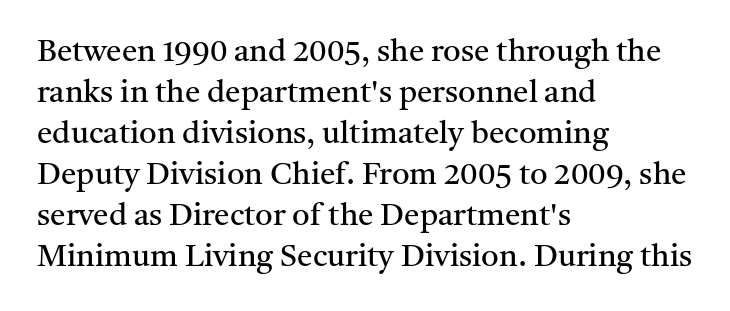
The image shows 31 px regular-weight serif type, upright; set left-aligned, normal line spacing (1.32x), normal letter spacing, not underlined; medium stroke contrast and a medium x-height.
